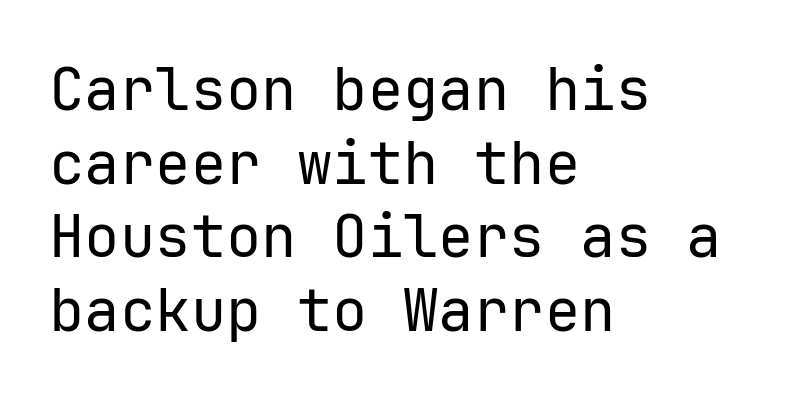
The image shows 59 px regular-weight sans-serif type, upright, monospaced; set left-aligned, normal line spacing (1.25x), normal letter spacing, not underlined; low stroke contrast and a medium x-height.
